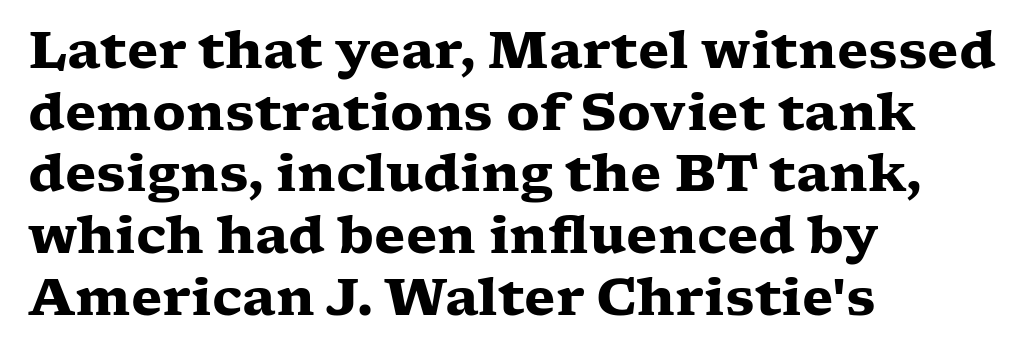
The image shows 51 px heavy, wide serif type, upright; set left-aligned, line spacing 1.21x, normal letter spacing, not underlined; low stroke contrast and a medium x-height.
